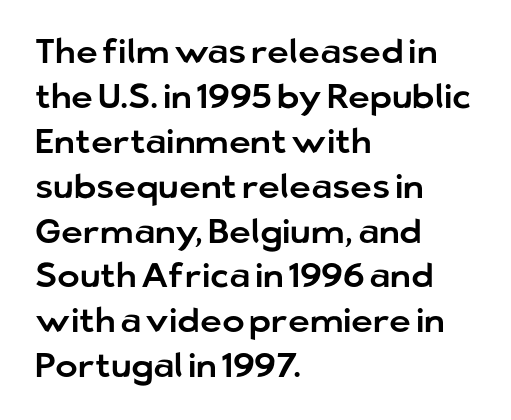
Examine the stroke ends and you'll find no serifs. Reading down the block, your eye returns to a fixed left position each line. A bare baseline throughout the passage. This is roman type, the default non-slanted kind.
